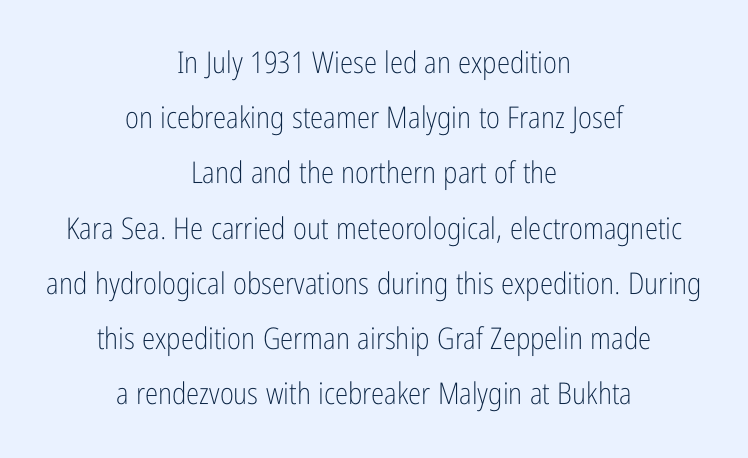
The type family on display is of the sans-serif kind. Inter-character spacing is left at the font's built-in metrics. Clear beneath every line of the passage. No letter is thick-stroked: the sample isn't bold. Does the copy run flush right? No — it is centered line by line.
